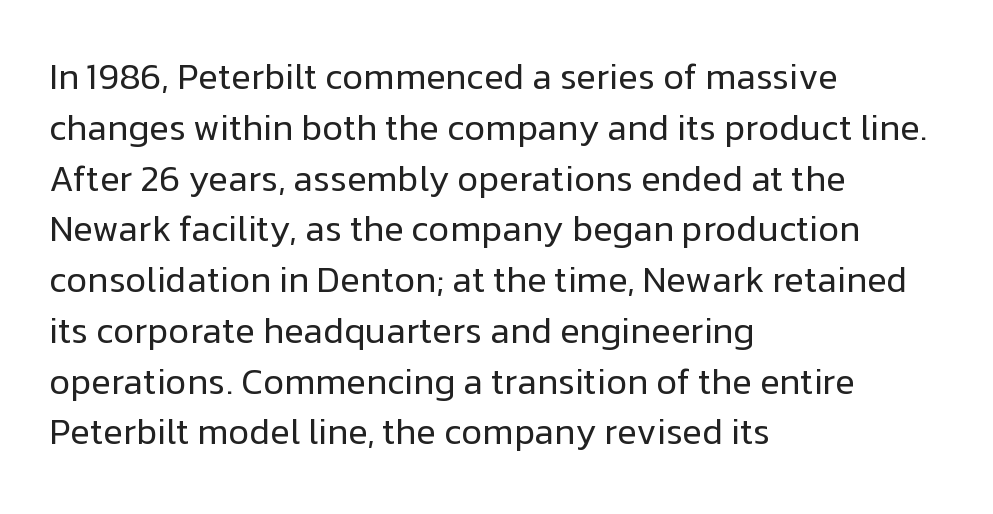
Q: Is the text bold? A: No.
Q: Is the text italic (slanted)? A: No, it is upright.
Q: Is the typeface a serif or a sans-serif typeface? A: Sans-serif.
Q: Is the text underlined? A: No.
Q: How is the paragraph aligned? A: Left-aligned.
Q: Is the spacing between letters normal or unusually wide? A: Normal.
Q: Is the spacing between lines tight, normal or loose? A: Normal.
Q: Width (condensed, normal, or wide)? A: Normal.
Q: Stroke contrast? A: Low.
Q: x-height? A: Medium.
Q: Monospaced? A: No.
